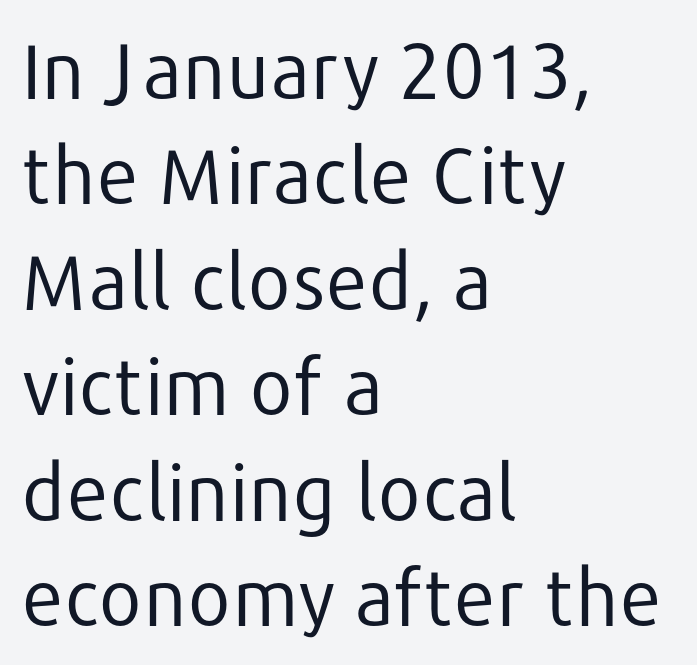
Which margin do the lines hug? The left one — the right edge is uneven. The face used here is proportionally spaced, like ordinary book or web type. Stems and bowls with no extra thickness — not bold. The zone under the glyphs is completely vacant. Short note: letters normally spaced. To sum up the face: it is a sans, with no serifs.
